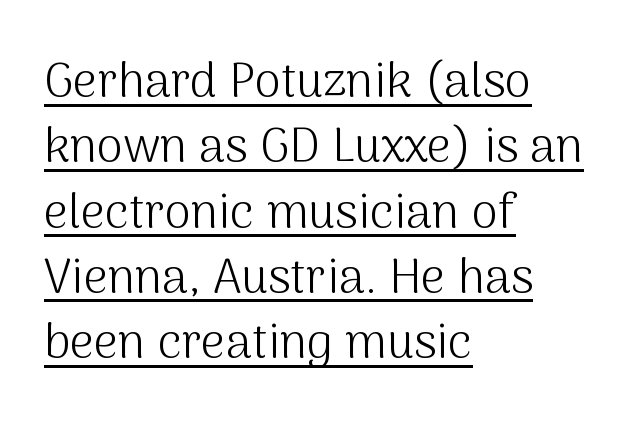
{"serif": "no", "italic": "no", "bold": "no", "weight": "light", "width": "normal", "stroke_contrast": "medium", "x_height": "medium", "monospaced": "no", "underline": "yes", "align": "left", "line_spacing": "normal", "line_spacing_ratio": 1.36, "letter_spacing": "normal", "letter_spacing_em": 0.0, "glyph_px": 48}
